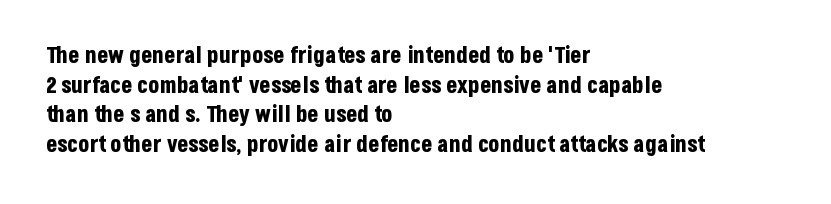
Q: Is the text bold? A: Yes.
Q: Is the text italic (slanted)? A: No, it is upright.
Q: Is the text underlined? A: No.
Q: How is the paragraph aligned? A: Left-aligned.
Q: Is the spacing between letters normal or unusually wide? A: Normal.
Q: Is the spacing between lines tight, normal or loose? A: Normal.
